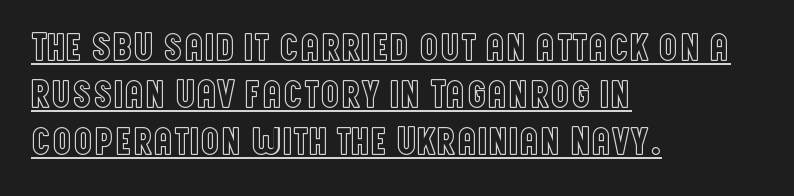
{"italic": "no", "width": "condensed", "x_height": "large", "monospaced": "no", "underline": "yes", "align": "left", "line_spacing_ratio": 1.2, "letter_spacing": "normal", "letter_spacing_em": 0.0, "glyph_px": 39}
